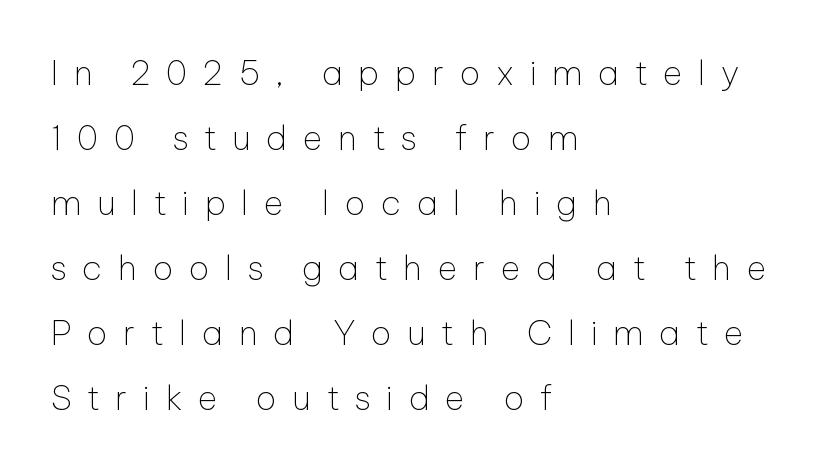
The image shows 34 px thin sans-serif type, upright; set left-aligned, loose line spacing (1.91x), unusually wide letter spacing (+0.45 em), not underlined; low stroke contrast and a medium x-height.
